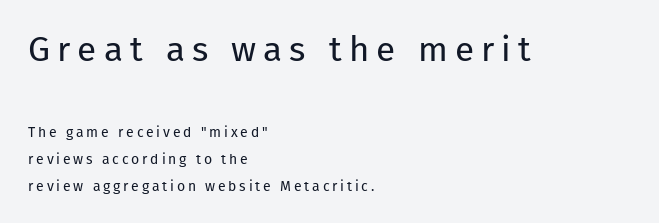
Q: Is the text bold? A: No.
Q: Is the text italic (slanted)? A: No, it is upright.
Q: Is the typeface a serif or a sans-serif typeface? A: Sans-serif.
Q: Is the text underlined? A: No.
Q: How is the paragraph aligned? A: Left-aligned.
Q: Is the spacing between letters normal or unusually wide? A: Unusually wide.
Q: Is the spacing between lines tight, normal or loose? A: Loose.
Q: Which block of text is set in a larger size, the first (top) or the second (bottom)? A: The first (top) one.
Q: Width (condensed, normal, or wide)? A: Normal.
Q: Stroke contrast? A: Low.
Q: x-height? A: Medium.
Q: Monospaced? A: No.
